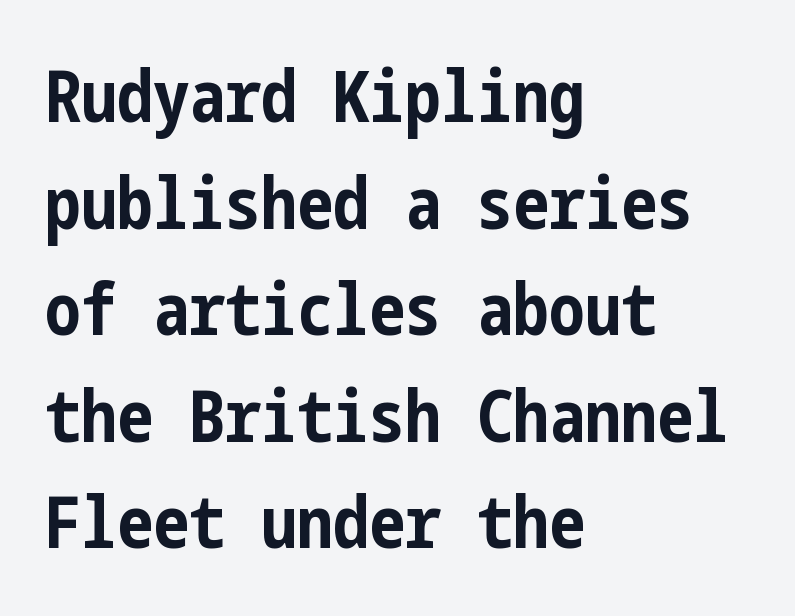
Q: Is the text bold? A: Yes.
Q: Is the text italic (slanted)? A: No, it is upright.
Q: Is the typeface a serif or a sans-serif typeface? A: Sans-serif.
Q: Is the text underlined? A: No.
Q: How is the paragraph aligned? A: Left-aligned.
Q: Is the spacing between letters normal or unusually wide? A: Normal.
Q: Is the spacing between lines tight, normal or loose? A: Normal.
Q: Width (condensed, normal, or wide)? A: Condensed.
Q: Stroke contrast? A: Low.
Q: x-height? A: Medium.
